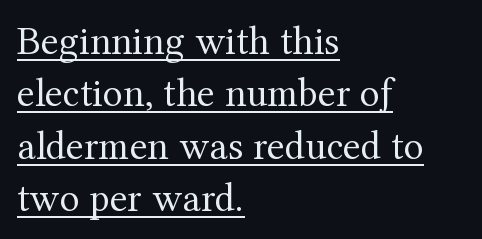
Nothing unusual about the tracking: characters are spaced as the font intends. Every stem runs plumb, perpendicular to the baseline. These lines are rendered in a variable-pitch font. Glance below the letters and you will spot a drawn line. Unlike a clean sans, this face finishes its strokes with serifs.
